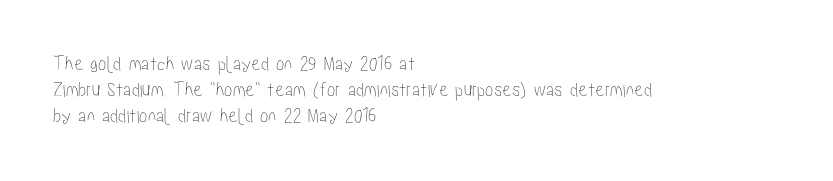
{"italic": "no", "underline": "no", "align": "left", "line_spacing_ratio": 1.24, "letter_spacing": "normal", "letter_spacing_em": 0.0, "glyph_px": 21}
